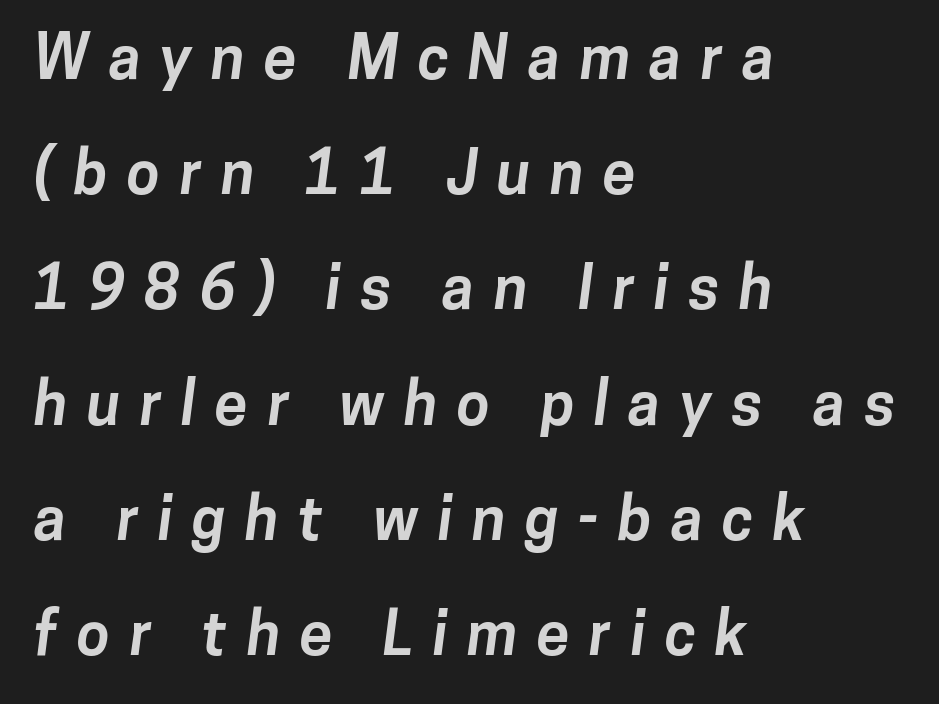
{"serif": "no", "bold": "yes", "weight": "bold", "width": "normal", "stroke_contrast": "low", "x_height": "medium", "monospaced": "no", "underline": "no", "align": "left", "line_spacing": "loose", "line_spacing_ratio": 1.92, "letter_spacing": "wide", "letter_spacing_em": 0.32, "glyph_px": 60}
